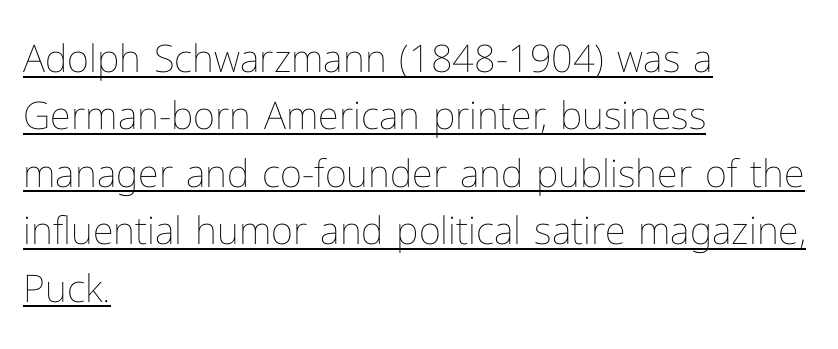
Q: Is the text bold? A: No.
Q: Is the text italic (slanted)? A: No, it is upright.
Q: Is the text underlined? A: Yes.
Q: How is the paragraph aligned? A: Left-aligned.
Q: Is the spacing between letters normal or unusually wide? A: Normal.
Q: Is the spacing between lines tight, normal or loose? A: Normal.
Q: Width (condensed, normal, or wide)? A: Normal.
Q: Stroke contrast? A: Low.
Q: x-height? A: Medium.
Q: Monospaced? A: No.
